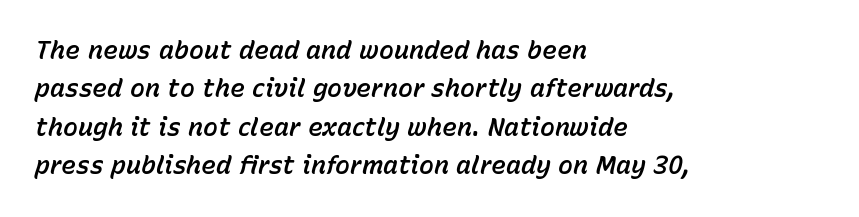
Type without underlining. Glyph-to-glyph distance matches everyday printed text. Line beginnings align vertically; line endings do not. The leading is moderate, giving the passage an even texture. Quick note: italic.
